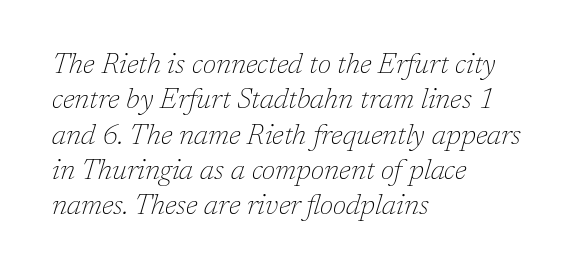
{"serif": "yes", "italic": "yes", "lean": "right", "slant_degrees": 17, "bold": "no", "weight": "thin", "width": "normal", "stroke_contrast": "low", "x_height": "medium", "monospaced": "no", "underline": "no", "align": "left", "line_spacing": "normal", "line_spacing_ratio": 1.26, "letter_spacing": "normal", "letter_spacing_em": 0.0, "glyph_px": 28}
